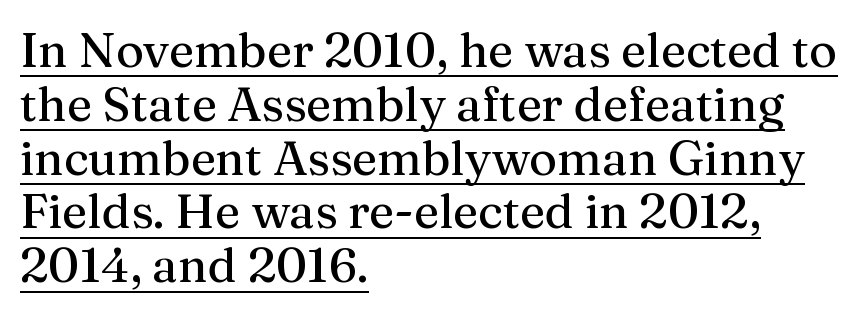
Q: Is the text italic (slanted)? A: No, it is upright.
Q: Is the typeface a serif or a sans-serif typeface? A: Serif.
Q: Is the text underlined? A: Yes.
Q: How is the paragraph aligned? A: Left-aligned.
Q: Is the spacing between letters normal or unusually wide? A: Normal.
Q: Is the spacing between lines tight, normal or loose? A: Tight.
Q: Width (condensed, normal, or wide)? A: Normal.
Q: Stroke contrast? A: Medium.
Q: x-height? A: Medium.
Q: Monospaced? A: No.
